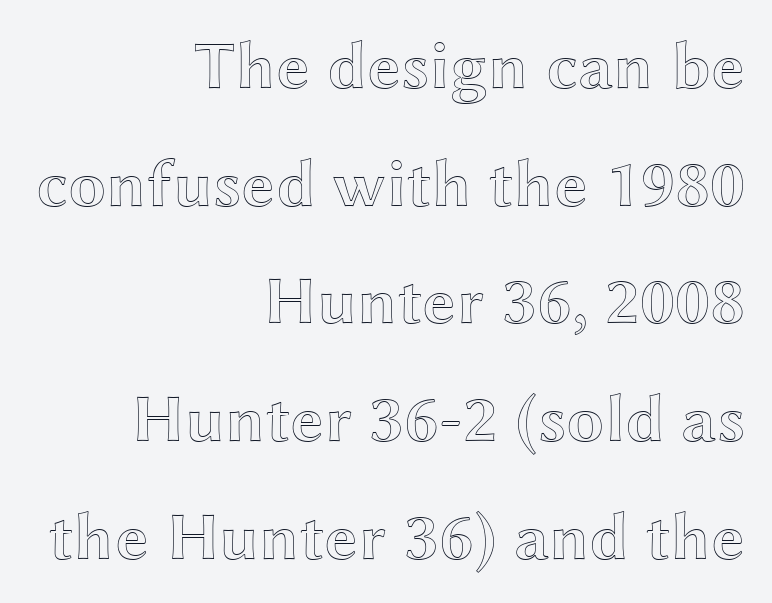
The image shows 68 px wide type, upright; set right-aligned, line spacing 1.73x, normal letter spacing, not underlined; a medium x-height.
